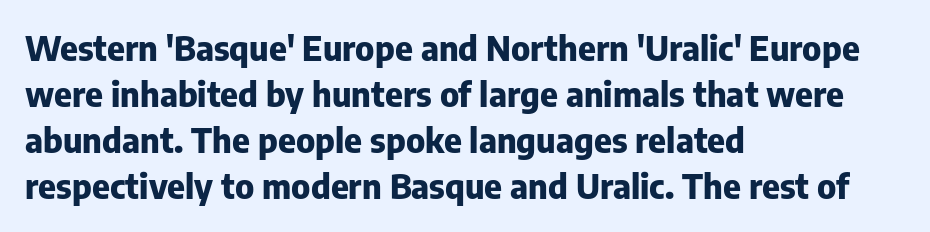
{"serif": "no", "italic": "no", "bold": "yes", "weight": "heavy", "width": "normal", "stroke_contrast": "low", "x_height": "medium", "monospaced": "no", "underline": "no", "align": "left", "line_spacing": "normal", "line_spacing_ratio": 1.35, "letter_spacing": "normal", "letter_spacing_em": 0.0, "glyph_px": 34}
